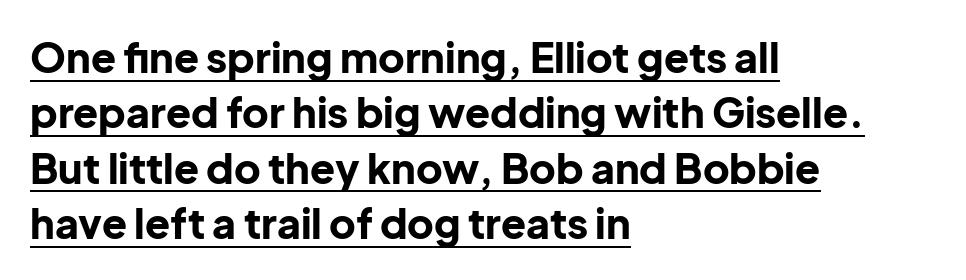
The image shows 41 px bold sans-serif type, upright; set left-aligned, normal line spacing (1.35x), normal letter spacing, underlined; low stroke contrast and a medium x-height.
